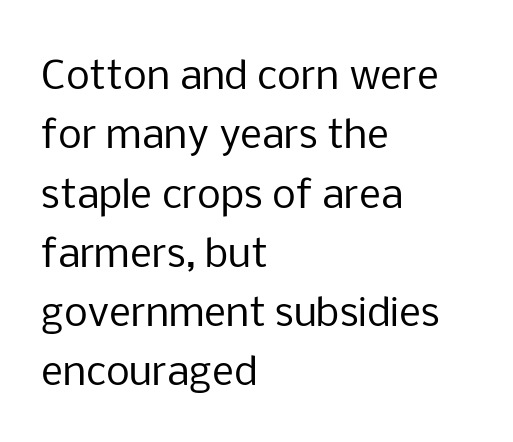
The image shows 38 px regular-weight sans-serif type, upright; set left-aligned, normal line spacing (1.56x), normal letter spacing, not underlined; low stroke contrast and a medium x-height.
